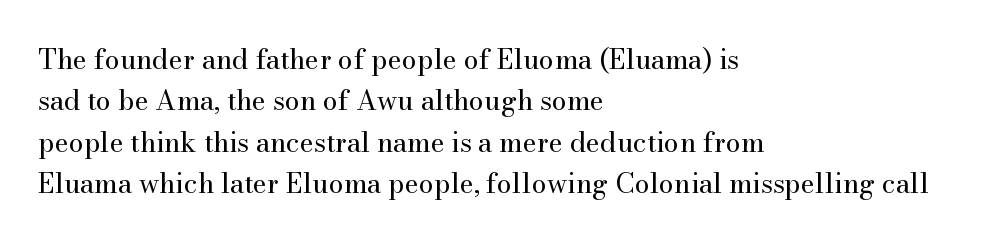
The image shows 27 px text type, upright; set left-aligned, normal line spacing (1.53x), normal letter spacing, not underlined.
